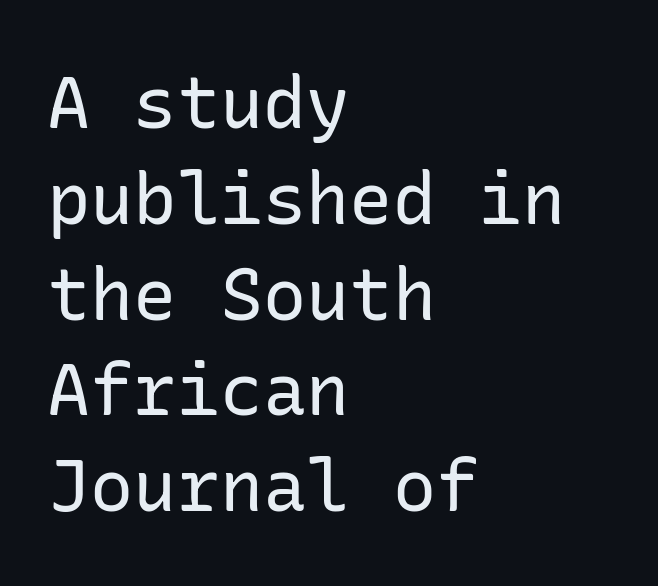
Q: Is the text bold? A: No.
Q: Is the text italic (slanted)? A: No, it is upright.
Q: Is the typeface a serif or a sans-serif typeface? A: Sans-serif.
Q: Is the text underlined? A: No.
Q: How is the paragraph aligned? A: Left-aligned.
Q: Is the spacing between letters normal or unusually wide? A: Normal.
Q: Is the spacing between lines tight, normal or loose? A: Normal.
Q: Width (condensed, normal, or wide)? A: Normal.
Q: Stroke contrast? A: Low.
Q: x-height? A: Medium.
